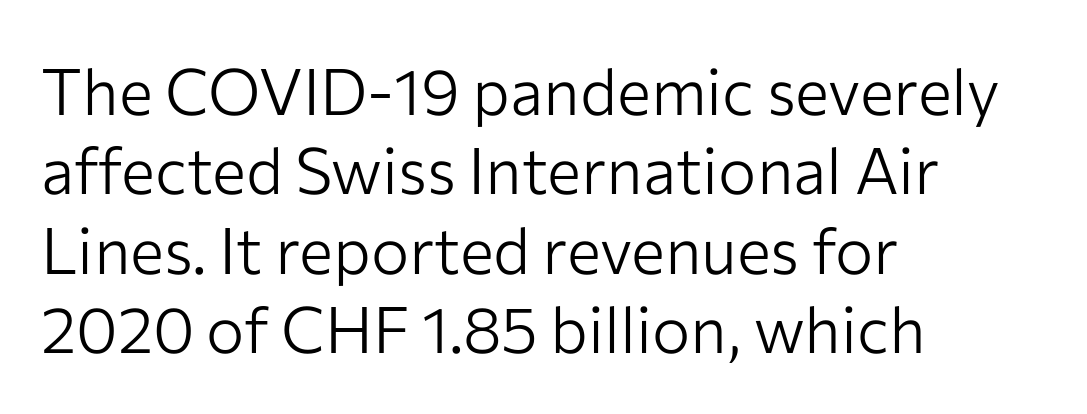
The string is rendered with underlining switched off. Is the type heavy? It reads as light-to-regular instead. You can tell it's not italic because the verticals are truly vertical. You can tell from the bare stems that sans-serif type was used. Honestly, the letter spacing is just normal — you wouldn't notice it. Caption: multi-line text, flush left, ragged right.
